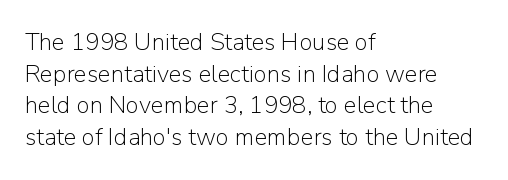
Q: Is the text bold? A: No.
Q: Is the text italic (slanted)? A: No, it is upright.
Q: Is the text underlined? A: No.
Q: How is the paragraph aligned? A: Left-aligned.
Q: Is the spacing between letters normal or unusually wide? A: Normal.
Q: Is the spacing between lines tight, normal or loose? A: Normal.
